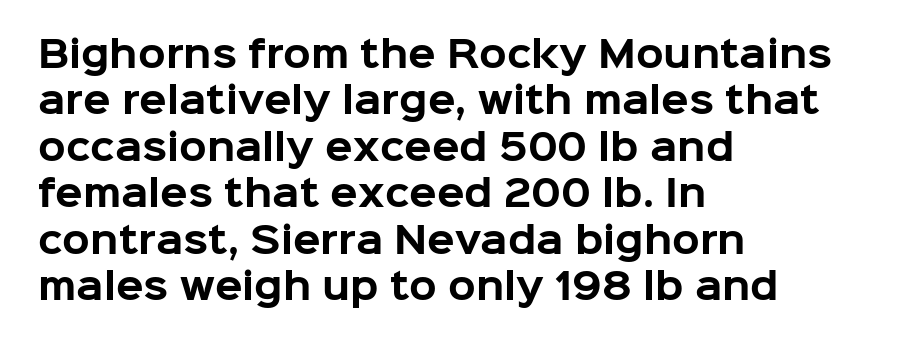
Observe the ordinary spacing: letters are neighbours, not strangers. Is there much room between lines? A standard amount, neither cramped nor airy. Do the letters lean? They stand straight. Only glyphs here, with clear space below each row. The lines in this sample share a left origin and differ only in where they stop. Letterform terminals end flat and unadorned throughout the passage.
